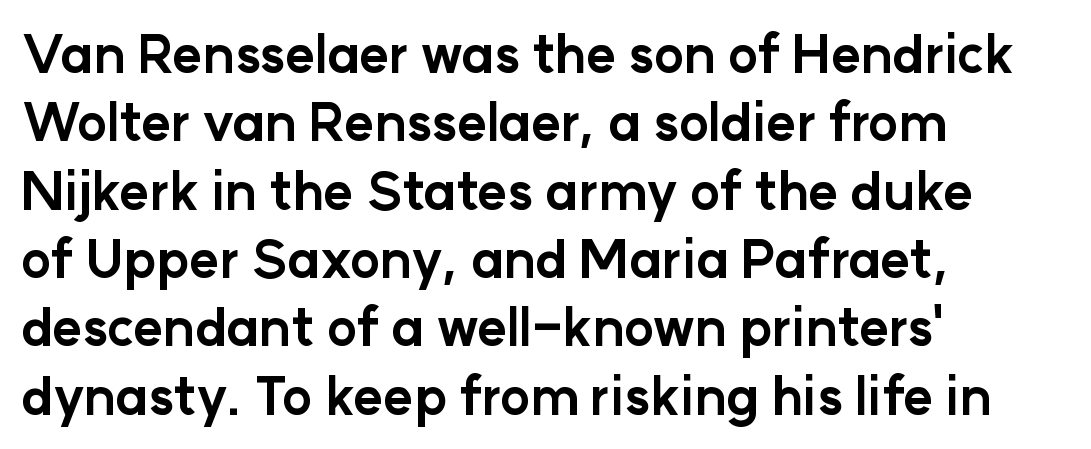
Q: Is the text bold? A: Yes.
Q: Is the text italic (slanted)? A: No, it is upright.
Q: Is the typeface a serif or a sans-serif typeface? A: Sans-serif.
Q: Is the text underlined? A: No.
Q: How is the paragraph aligned? A: Left-aligned.
Q: Is the spacing between letters normal or unusually wide? A: Normal.
Q: Is the spacing between lines tight, normal or loose? A: Normal.
Q: Width (condensed, normal, or wide)? A: Normal.
Q: Stroke contrast? A: Low.
Q: x-height? A: Medium.
Q: Monospaced? A: No.
